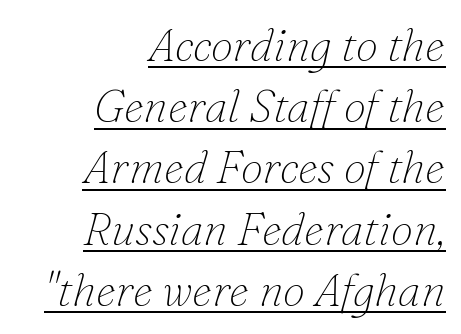
The face used here is rendered with its standard letterfit. Looks like someone drew a line under every word here. Stroke terminals: seriffed. A typesetter would call this proportional, since set widths differ per character.
